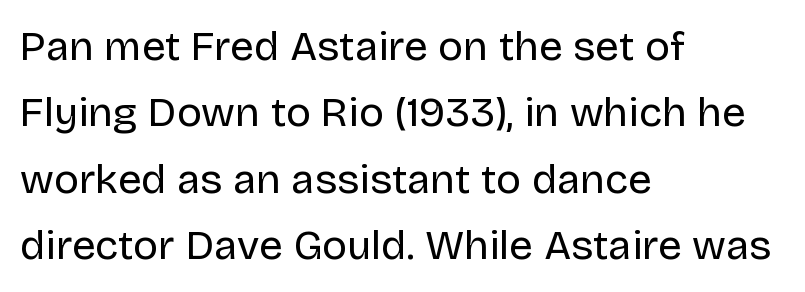
The vertical gap from one line to the next is medium. The passage shown is typed in a proportional face where columns would drift. Is this a heavy cut? Hardly; it is regular or lighter. The rendering shows plain stroke endings on the letterforms — a sans-serif design. The gaps between neighbouring characters are ordinary and unremarkable.
